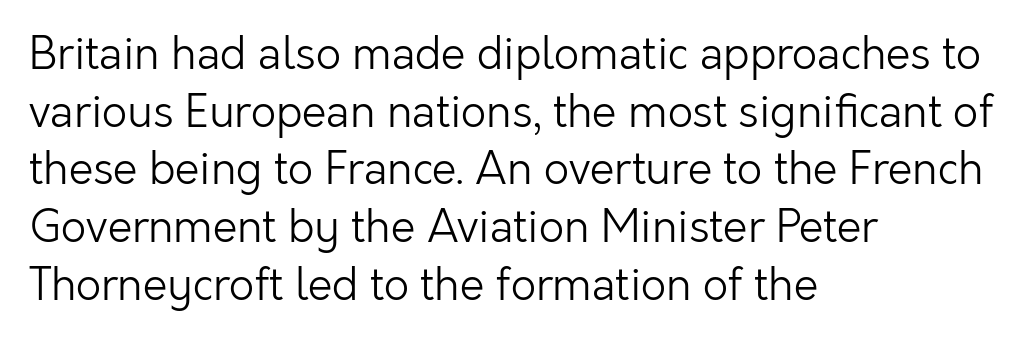
{"serif": "no", "italic": "no", "bold": "no", "weight": "light", "width": "normal", "stroke_contrast": "low", "x_height": "medium", "monospaced": "no", "underline": "no", "align": "left", "line_spacing": "normal", "line_spacing_ratio": 1.31, "letter_spacing": "normal", "letter_spacing_em": 0.0, "glyph_px": 44}
